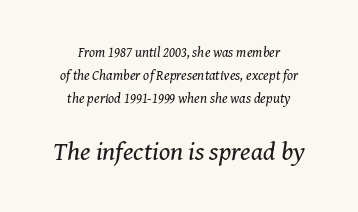
{"italic": "yes", "lean": "right", "slant_degrees": 8, "bold": "no", "underline": "no", "align": "center", "line_spacing": "normal", "line_spacing_ratio": 1.65, "letter_spacing": "normal", "letter_spacing_em": 0.0, "larger_block": "second", "size_ratio": 1.86, "glyph_px": 26}
